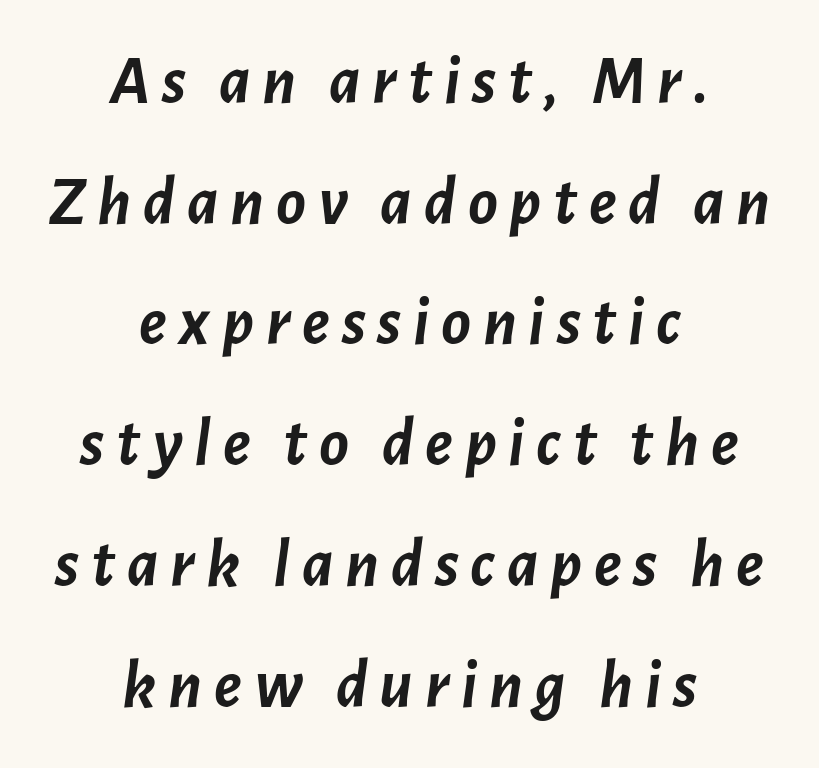
The image shows 69 px semibold type, italic (leaning right); set centered, line spacing 1.75x, not underlined; low stroke contrast and a medium x-height.
